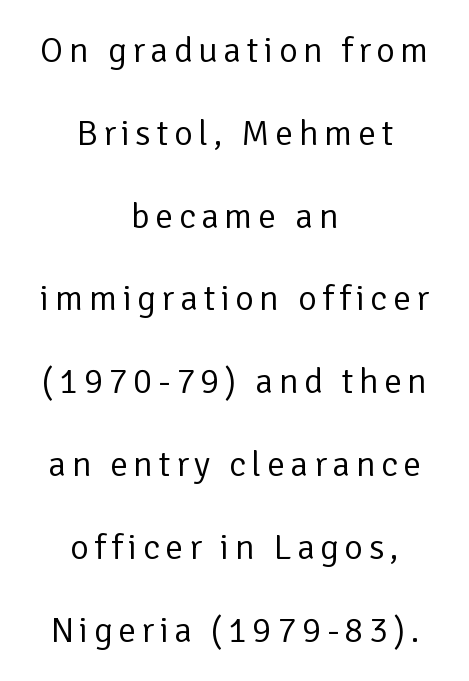
The image shows 36 px regular-weight sans-serif type, upright; set centered, loose line spacing (2.3x), not underlined; low stroke contrast and a medium x-height.
